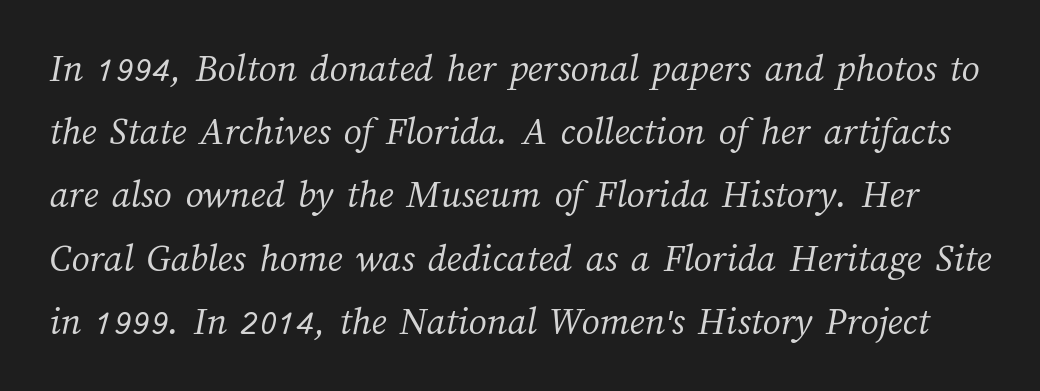
Stems here are at most as thick as an everyday book face. Character widths vary here, with narrow letters taking less room than wide ones. The lines sit at an ordinary, default distance from one another. The gap between lines stays unmarked. Words appear dense and cohesive because spacing is normal.
